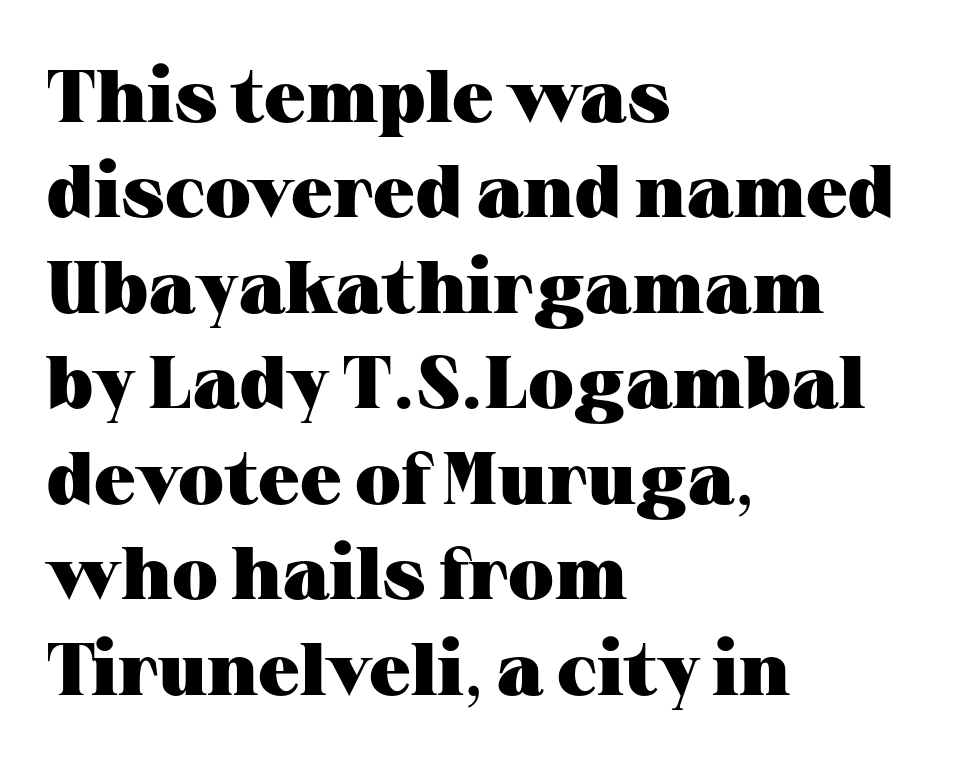
Q: Is the text bold? A: Yes.
Q: Is the text italic (slanted)? A: No, it is upright.
Q: Is the typeface a serif or a sans-serif typeface? A: Serif.
Q: Is the text underlined? A: No.
Q: How is the paragraph aligned? A: Left-aligned.
Q: Is the spacing between letters normal or unusually wide? A: Normal.
Q: Is the spacing between lines tight, normal or loose? A: Normal.
Q: Width (condensed, normal, or wide)? A: Wide.
Q: Stroke contrast? A: Medium.
Q: x-height? A: Medium.
Q: Monospaced? A: No.
